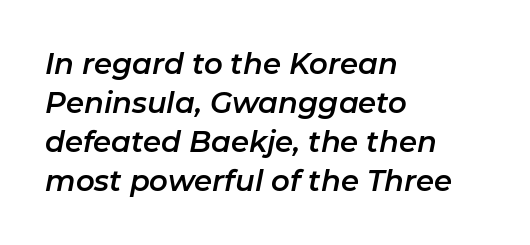
Q: Is the text italic (slanted)? A: Yes, it leans right by about 11 degrees.
Q: Is the text underlined? A: No.
Q: How is the paragraph aligned? A: Left-aligned.
Q: Is the spacing between letters normal or unusually wide? A: Normal.
Q: Is the spacing between lines tight, normal or loose? A: Normal.
Q: Width (condensed, normal, or wide)? A: Normal.
Q: Stroke contrast? A: Low.
Q: x-height? A: Medium.
Q: Monospaced? A: No.
